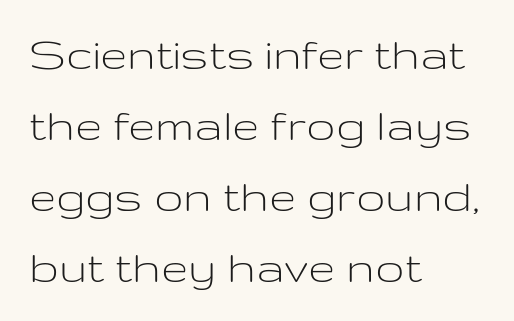
Q: Is the text bold? A: No.
Q: Is the text italic (slanted)? A: No, it is upright.
Q: Is the typeface a serif or a sans-serif typeface? A: Sans-serif.
Q: Is the text underlined? A: No.
Q: How is the paragraph aligned? A: Left-aligned.
Q: Is the spacing between letters normal or unusually wide? A: Normal.
Q: Is the spacing between lines tight, normal or loose? A: Normal.
Q: Width (condensed, normal, or wide)? A: Wide.
Q: Stroke contrast? A: Low.
Q: x-height? A: Medium.
Q: Monospaced? A: No.
